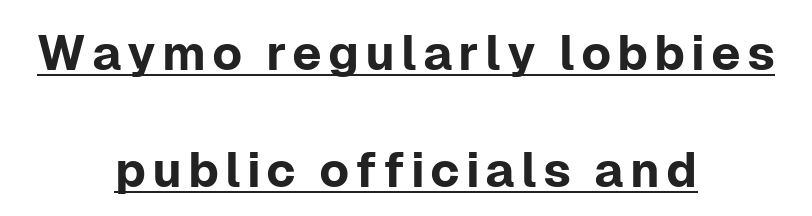
Q: Is the text italic (slanted)? A: No, it is upright.
Q: Is the typeface a serif or a sans-serif typeface? A: Sans-serif.
Q: Is the text underlined? A: Yes.
Q: How is the paragraph aligned? A: Centered.
Q: Is the spacing between lines tight, normal or loose? A: Loose.
Q: Width (condensed, normal, or wide)? A: Normal.
Q: Stroke contrast? A: Low.
Q: x-height? A: Medium.
Q: Monospaced? A: No.
